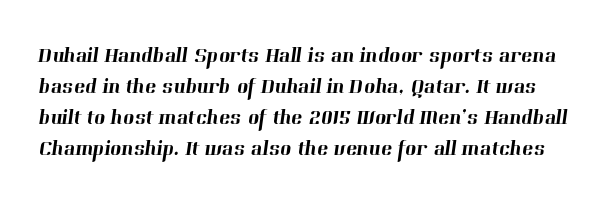
Q: Is the text underlined? A: No.
Q: Is the spacing between letters normal or unusually wide? A: Normal.
Q: Is the spacing between lines tight, normal or loose? A: Normal.
